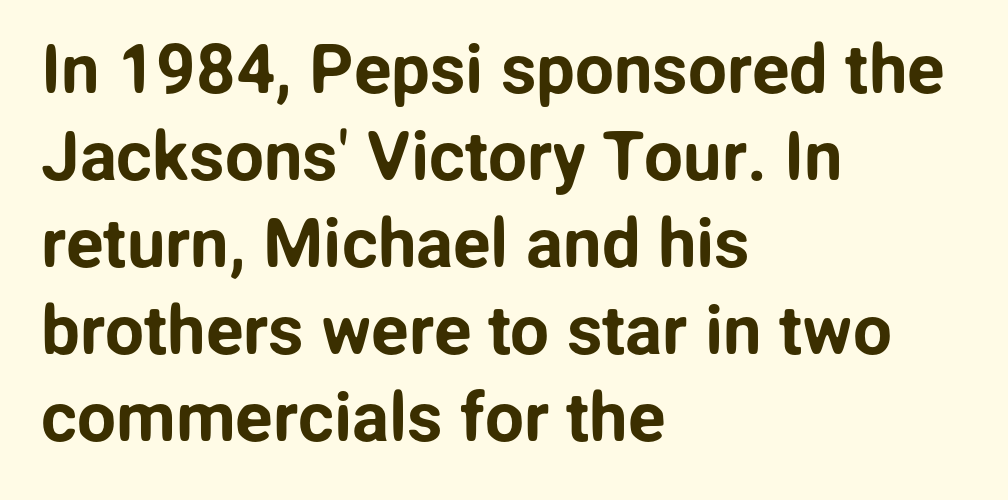
{"serif": "no", "italic": "no", "width": "normal", "stroke_contrast": "low", "x_height": "medium", "monospaced": "no", "underline": "no", "align": "left", "line_spacing": "normal", "line_spacing_ratio": 1.26, "letter_spacing": "normal", "letter_spacing_em": 0.0, "glyph_px": 69}
